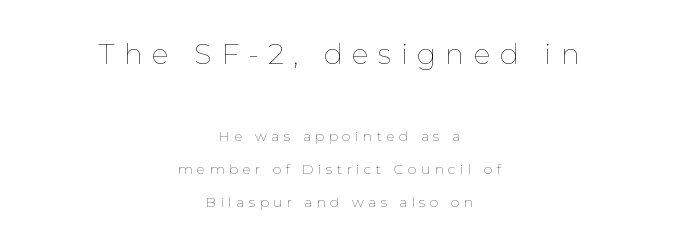
The image shows 29 px thin type, upright; set centered, loose line spacing (2.36x), unusually wide letter spacing (+0.31 em), not underlined; the first (top) block is 2.07x larger; low stroke contrast and a medium x-height.
